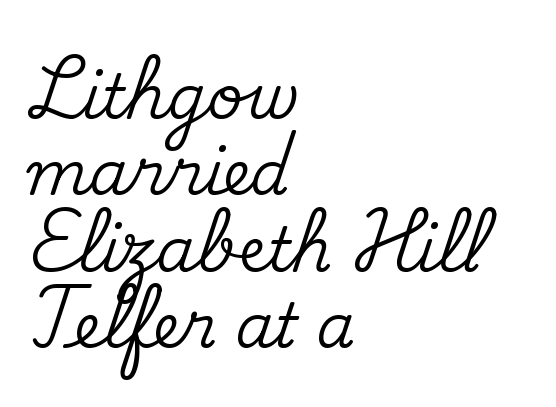
The image shows 62 px text type; set left-aligned, line spacing 1.23x, normal letter spacing, not underlined; medium stroke contrast and a small x-height.
